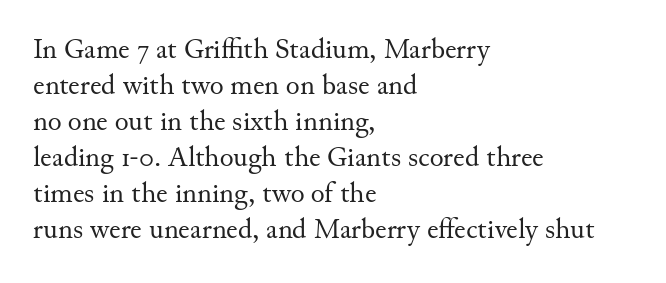
The image shows 29 px regular-weight serif type, upright; set left-aligned, line spacing 1.24x, normal letter spacing, not underlined; medium stroke contrast and a small x-height.
